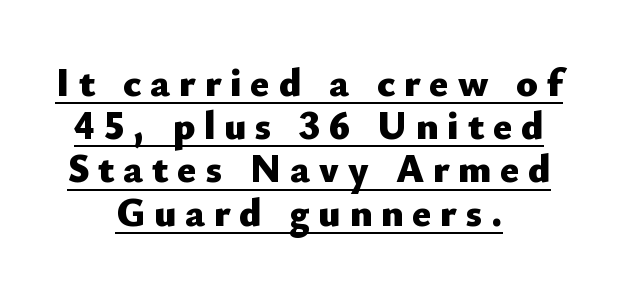
{"serif": "no", "italic": "no", "bold": "yes", "weight": "heavy", "width": "normal", "stroke_contrast": "low", "x_height": "small", "monospaced": "no", "underline": "yes", "align": "center", "line_spacing": "tight", "line_spacing_ratio": 1.08, "letter_spacing": "wide", "letter_spacing_em": 0.22, "glyph_px": 40}
